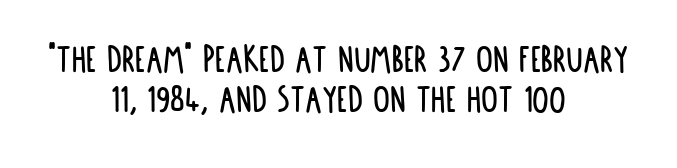
Q: Is the text italic (slanted)? A: No, it is upright.
Q: Is the typeface a serif or a sans-serif typeface? A: Sans-serif.
Q: Is the text underlined? A: No.
Q: How is the paragraph aligned? A: Centered.
Q: Is the spacing between letters normal or unusually wide? A: Normal.
Q: Is the spacing between lines tight, normal or loose? A: Tight.
Q: Width (condensed, normal, or wide)? A: Condensed.
Q: Stroke contrast? A: Low.
Q: x-height? A: Large.
Q: Monospaced? A: No.
